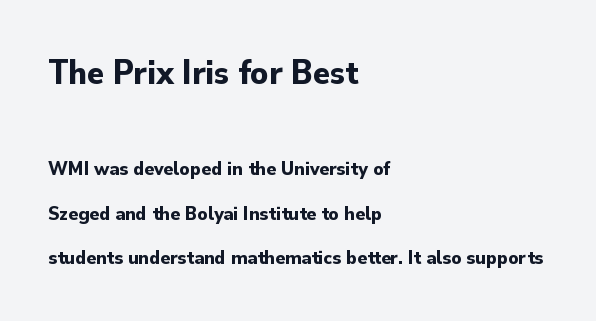
The image shows 35 px bold sans-serif type, upright; set left-aligned, loose line spacing (2.23x), normal letter spacing, not underlined; the first (top) block is 1.75x larger; low stroke contrast and a small x-height.
